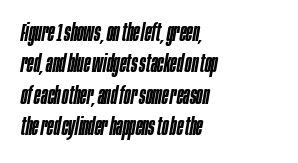
Would a proofreader flag this as italicized? Yes. Stems and bowls a touch heavier than normal — semibold. Layout note: lines flush left. A normal amount of white space separates one row of letters from the next. Any mark beneath the type? The region is blank.
